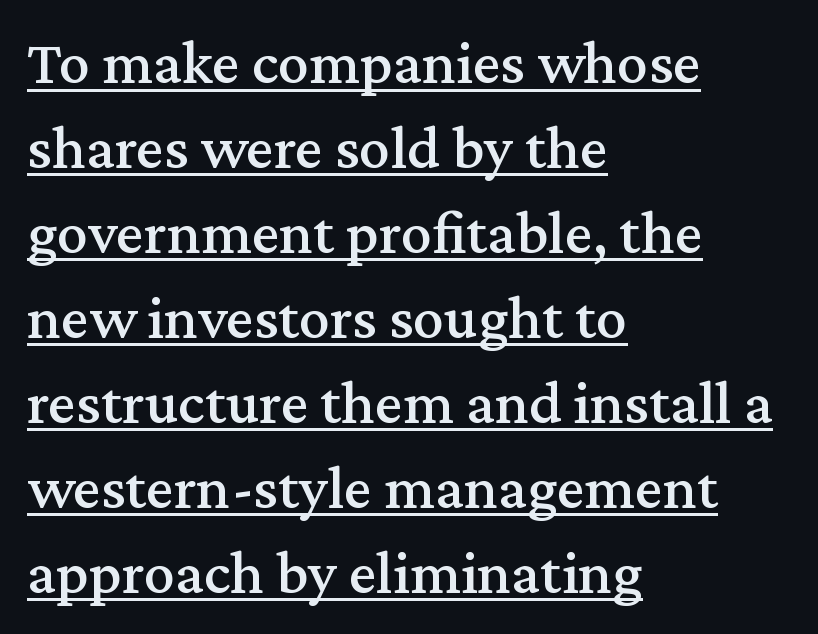
{"serif": "yes", "italic": "no", "width": "normal", "stroke_contrast": "medium", "x_height": "medium", "monospaced": "no", "underline": "yes", "align": "left", "line_spacing": "normal", "line_spacing_ratio": 1.37, "letter_spacing": "normal", "letter_spacing_em": 0.0, "glyph_px": 62}
